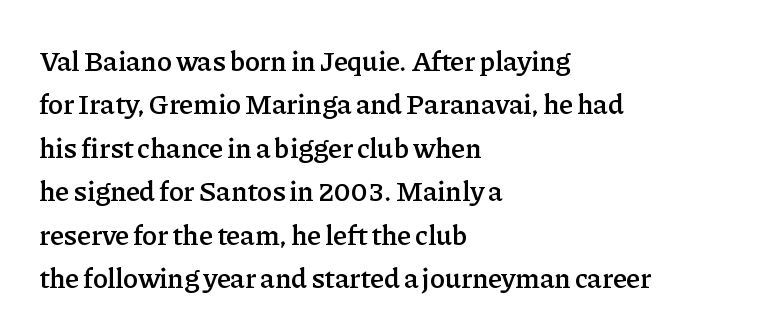
{"serif": "yes", "italic": "no", "bold": "semi", "weight": "semibold", "width": "normal", "stroke_contrast": "low", "x_height": "medium", "monospaced": "no", "underline": "no", "align": "left", "line_spacing": "normal", "line_spacing_ratio": 1.55, "letter_spacing": "normal", "letter_spacing_em": 0.0, "glyph_px": 28}
